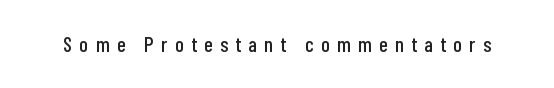
There is plenty of visible air inserted between adjacent glyphs. Check under the words: just untouched page. Posture: upright roman.
